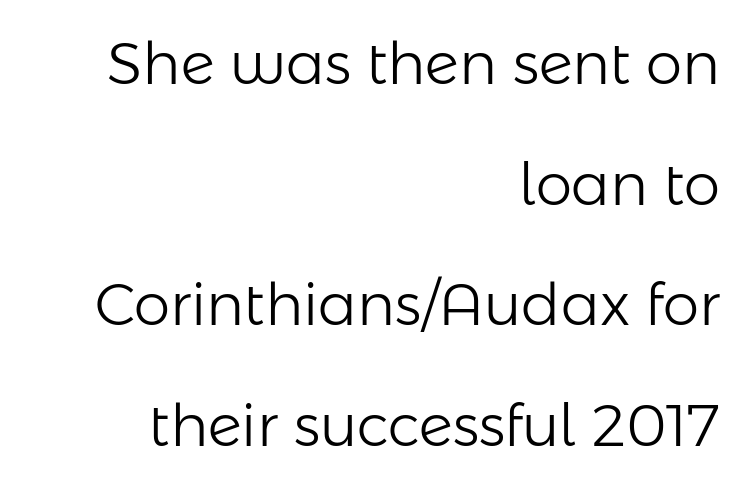
The image shows 58 px light sans-serif type, upright; set right-aligned, loose line spacing (2.08x), normal letter spacing, not underlined; low stroke contrast and a medium x-height.
